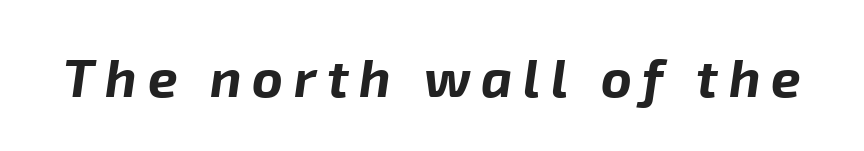
Q: Is the text bold? A: Yes.
Q: Is the text italic (slanted)? A: Yes, it leans right by about 8 degrees.
Q: Is the text underlined? A: No.
Q: Is the spacing between letters normal or unusually wide? A: Unusually wide.
Q: Width (condensed, normal, or wide)? A: Normal.
Q: Stroke contrast? A: Low.
Q: x-height? A: Medium.
Q: Monospaced? A: No.
